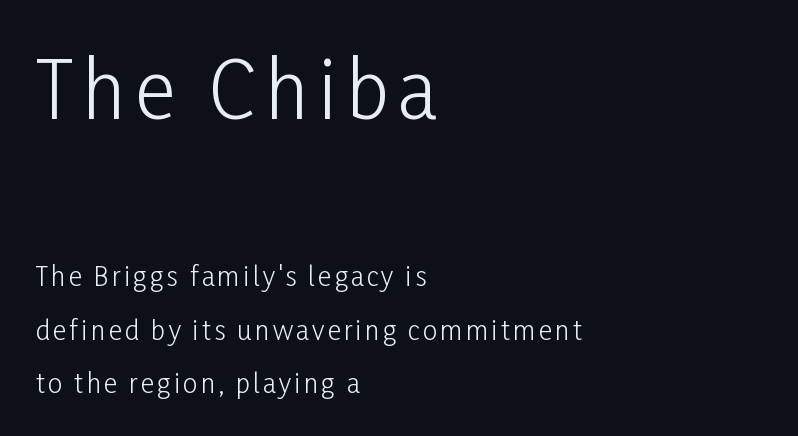
Is the stroke heavy? The answer is a plain regular-or-lighter. Proportional: the letters do not fall into vertical columns. Are there feet on the stems? There aren't — it's a sans. Check the space under the baseline: it is left empty. Posture: vertical.
